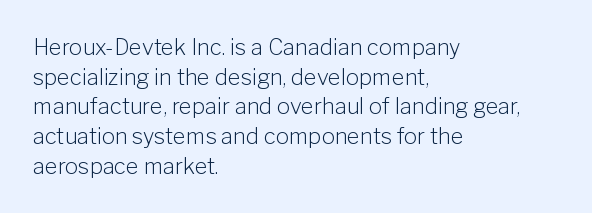
The image shows 22 px text type, upright; set left-aligned, normal line spacing (1.35x), normal letter spacing, not underlined.
